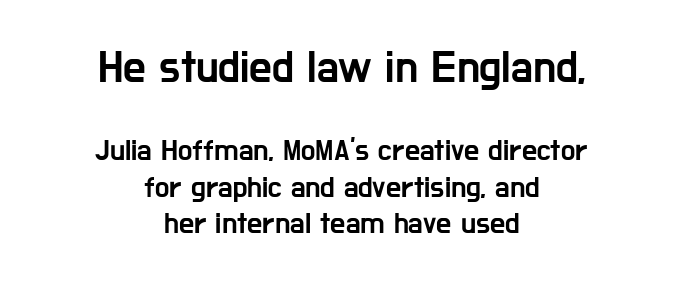
The image shows 45 px condensed sans-serif type, upright; set centered, line spacing 1.21x, normal letter spacing, not underlined; the first (top) block is 1.5x larger; low stroke contrast and a medium x-height.
